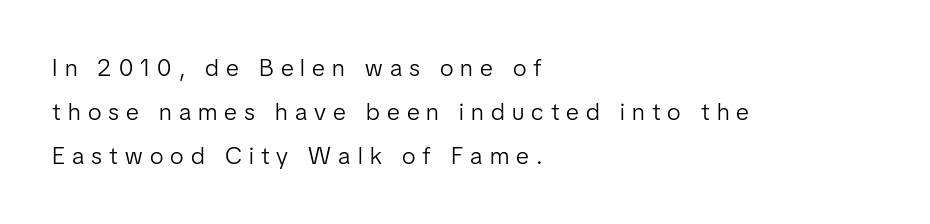
The strokes carry an ordinary text weight at most. Display-style spreading of the glyphs; the letterfit is very open. A clean baseline with only descenders dipping below it. Leftover space on each line is placed entirely after the last word. The lettering stays uniformly vertical, giving the passage a roman look.
